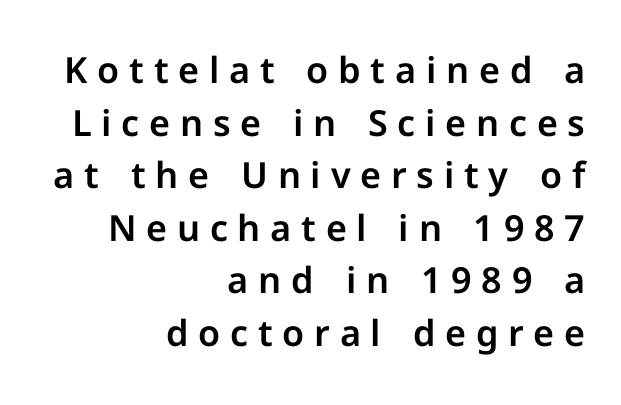
The image shows 36 px sans-serif type, upright; set right-aligned, normal line spacing (1.46x), unusually wide letter spacing (+0.27 em), not underlined; low stroke contrast and a medium x-height.
